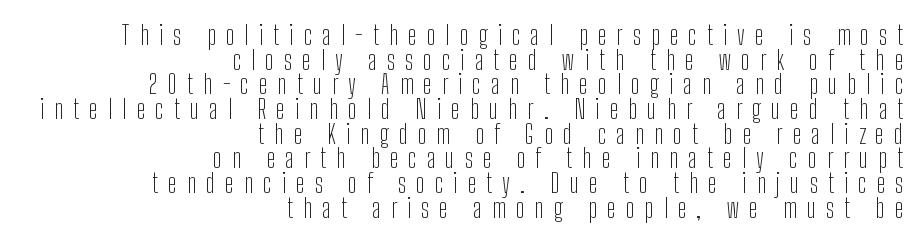
Q: Is the text bold? A: No.
Q: Is the text italic (slanted)? A: No, it is upright.
Q: Is the text underlined? A: No.
Q: How is the paragraph aligned? A: Right-aligned.
Q: Is the spacing between letters normal or unusually wide? A: Unusually wide.
Q: Is the spacing between lines tight, normal or loose? A: Tight.
